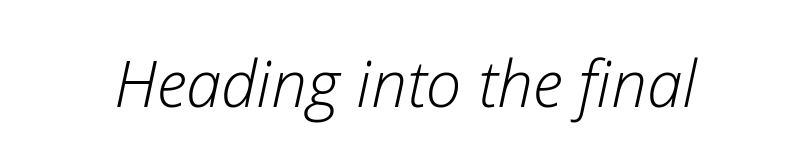
Q: Is the text bold? A: No.
Q: Is the text italic (slanted)? A: Yes, it leans right by about 12 degrees.
Q: Is the text underlined? A: No.
Q: Is the spacing between letters normal or unusually wide? A: Normal.
Q: Width (condensed, normal, or wide)? A: Normal.
Q: Stroke contrast? A: Low.
Q: x-height? A: Medium.
Q: Monospaced? A: No.
